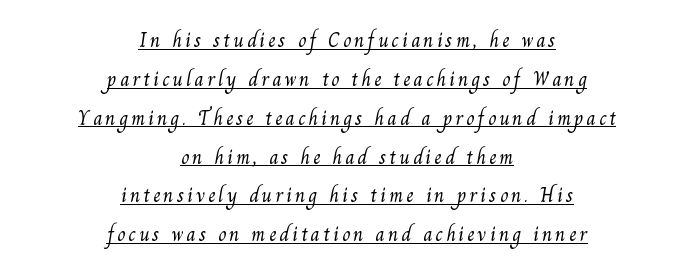
This is not heavy type; no bold has been used. Teacher's note: observe the equal gaps on both sides — that is centered alignment. Compared with undecorated copy, this sample adds a rule below the words.
